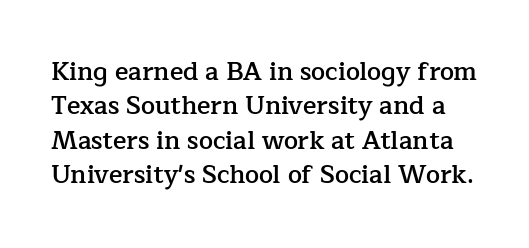
Quick note: underline off. The letters stand upright; this is a roman face. Each word holds together tightly as a unit, with standard inter-letter gaps. A somewhat darkened texture: the type is semibold rather than bold.
